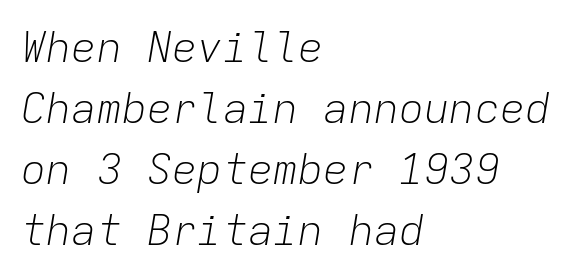
Q: Is the text bold? A: No.
Q: Is the text italic (slanted)? A: Yes, it leans right by about 9 degrees.
Q: Is the text underlined? A: No.
Q: How is the paragraph aligned? A: Left-aligned.
Q: Is the spacing between letters normal or unusually wide? A: Normal.
Q: Is the spacing between lines tight, normal or loose? A: Normal.
Q: Width (condensed, normal, or wide)? A: Normal.
Q: Stroke contrast? A: Low.
Q: x-height? A: Medium.
Q: Monospaced? A: Yes.
